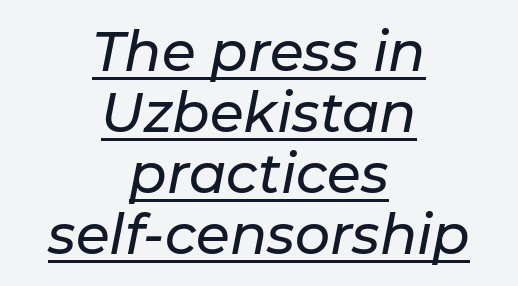
{"italic": "yes", "lean": "right", "slant_degrees": 11, "width": "normal", "stroke_contrast": "low", "x_height": "medium", "monospaced": "no", "underline": "yes", "align": "center", "line_spacing": "tight", "line_spacing_ratio": 1.11, "letter_spacing": "normal", "letter_spacing_em": 0.0, "glyph_px": 55}
